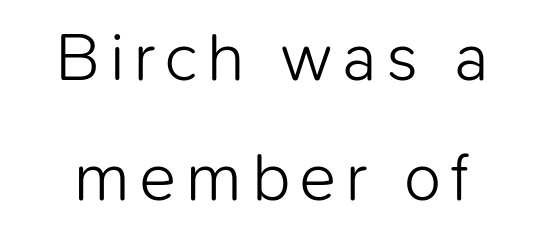
Q: Is the text bold? A: No.
Q: Is the text italic (slanted)? A: No, it is upright.
Q: Is the typeface a serif or a sans-serif typeface? A: Sans-serif.
Q: Is the text underlined? A: No.
Q: Width (condensed, normal, or wide)? A: Normal.
Q: Stroke contrast? A: Low.
Q: x-height? A: Medium.
Q: Monospaced? A: No.
